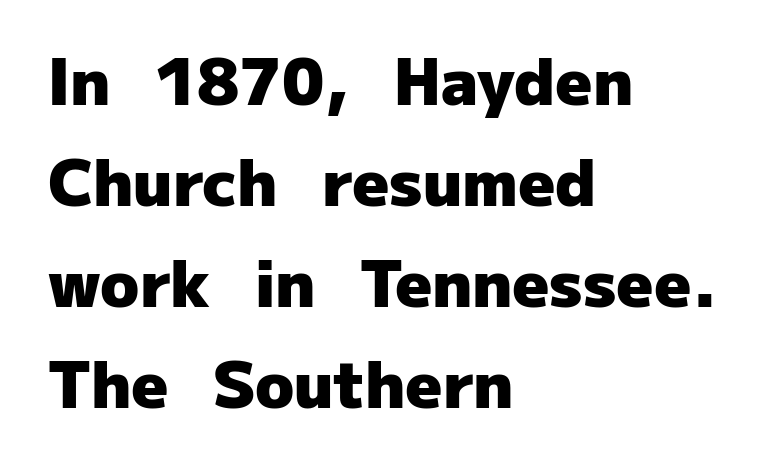
No feet cap the strokes, marking this as sans-serif type. These lines sit exactly where default settings would place them. Character widths vary here, with narrow letters taking less room than wide ones. Strong, thick strokes mark this as bold type. The string is rendered with underlining switched off.
